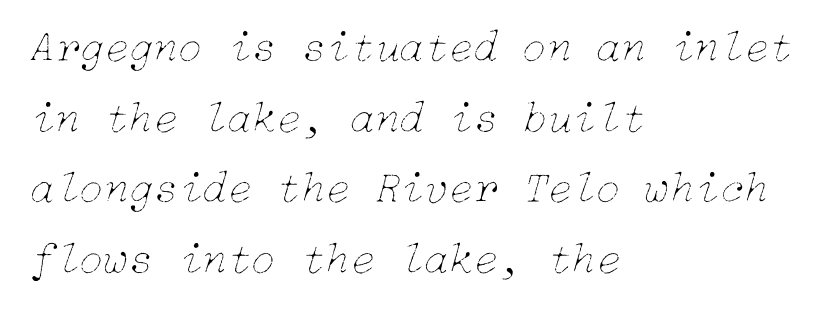
Yep, that's italic — everything's leaning. A classic flush-left, rag-right setting is used for this passage. The typesetting does not lean heavy: it is not bold. The line-height multiplier appears to be the usual default. A bare baseline throughout the passage. Does extra space separate the letters? No, they use regular spacing.
